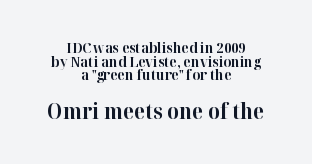
{"italic": "no", "bold": "yes", "underline": "no", "align": "center", "line_spacing": "tight", "line_spacing_ratio": 0.98, "letter_spacing": "normal", "letter_spacing_em": 0.0, "larger_block": "second", "size_ratio": 1.5, "glyph_px": 21}
